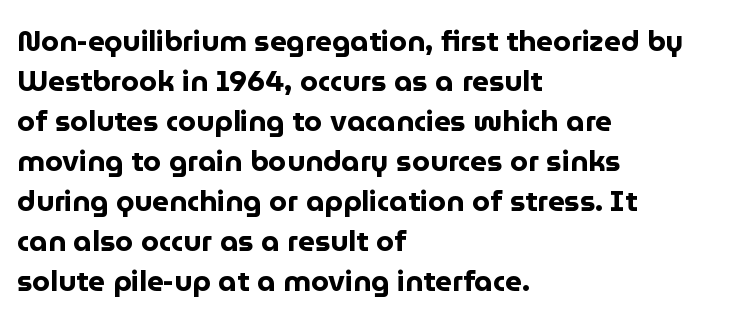
Q: Is the text bold? A: Yes.
Q: Is the text italic (slanted)? A: No, it is upright.
Q: Is the typeface a serif or a sans-serif typeface? A: Sans-serif.
Q: Is the text underlined? A: No.
Q: How is the paragraph aligned? A: Left-aligned.
Q: Is the spacing between letters normal or unusually wide? A: Normal.
Q: Is the spacing between lines tight, normal or loose? A: Normal.
Q: Width (condensed, normal, or wide)? A: Normal.
Q: Stroke contrast? A: Low.
Q: x-height? A: Medium.
Q: Monospaced? A: No.
